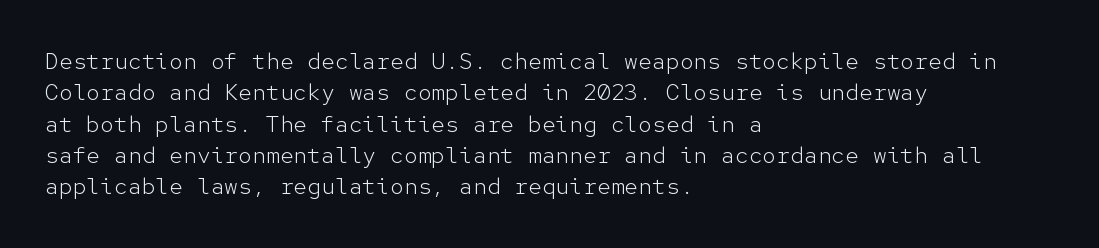
{"italic": "no", "bold": "no", "underline": "no", "align": "left", "line_spacing": "normal", "line_spacing_ratio": 1.36, "letter_spacing": "normal", "letter_spacing_em": 0.0, "glyph_px": 23}
